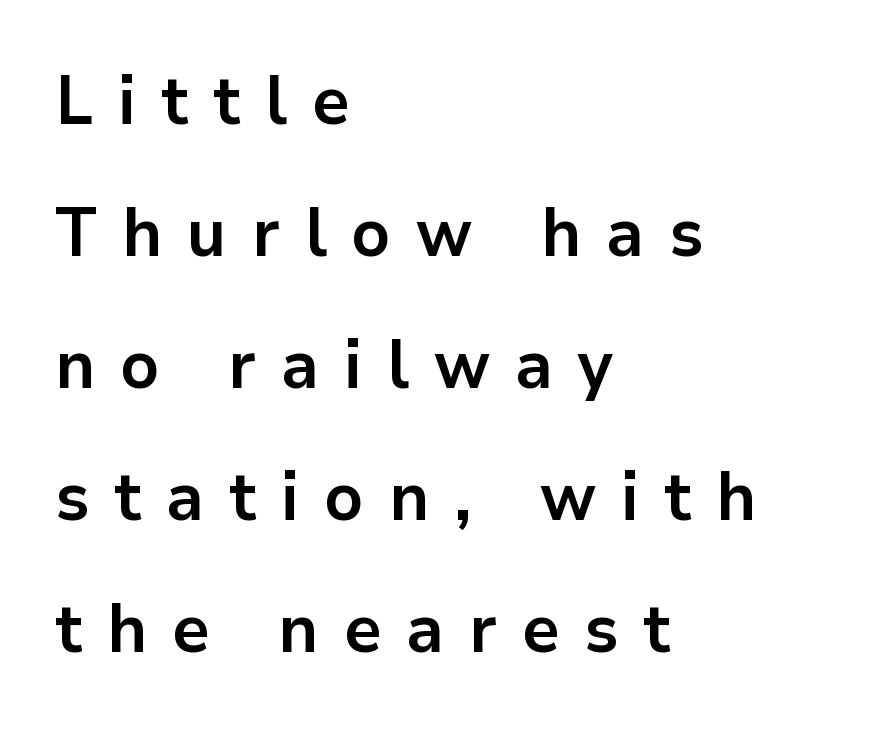
This sample uses a sans-serif face. The gap between lines stays unmarked. Here the designer chose a conventional face with non-uniform glyph widths. The type sits square on the baseline with zero lean.
